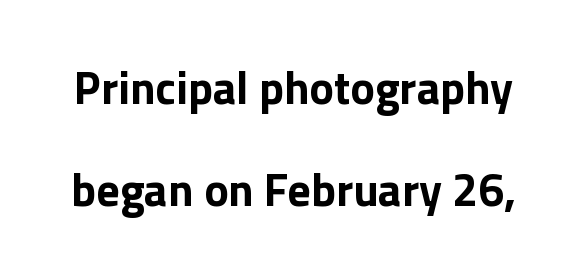
Q: Is the text bold? A: Yes.
Q: Is the text italic (slanted)? A: No, it is upright.
Q: Is the typeface a serif or a sans-serif typeface? A: Sans-serif.
Q: Is the text underlined? A: No.
Q: Is the spacing between letters normal or unusually wide? A: Normal.
Q: Is the spacing between lines tight, normal or loose? A: Loose.
Q: Width (condensed, normal, or wide)? A: Normal.
Q: x-height? A: Medium.
Q: Monospaced? A: No.
